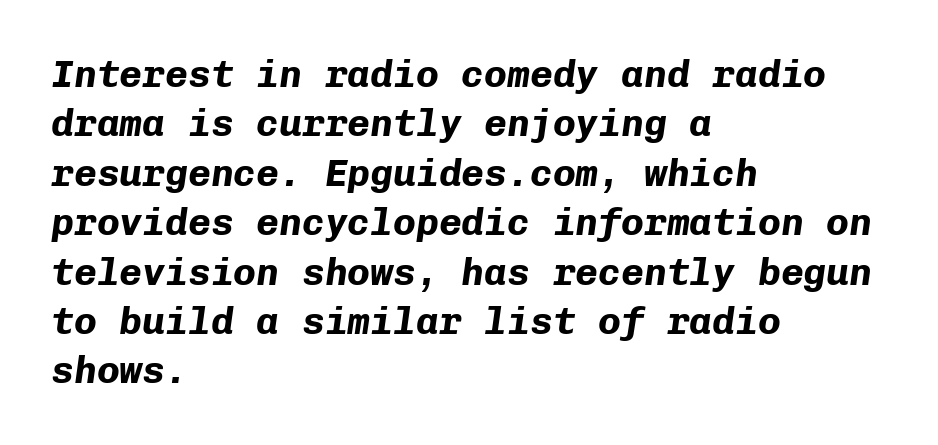
Has an underline been added? It has not. Stroke thickness is high; the sample reads as a true bold. Default kerning and tracking; the words read as compact shapes. The passage is arranged the way most books set body copy — flush left. Fixed-width glyphs throughout — classic coding-font behaviour.
